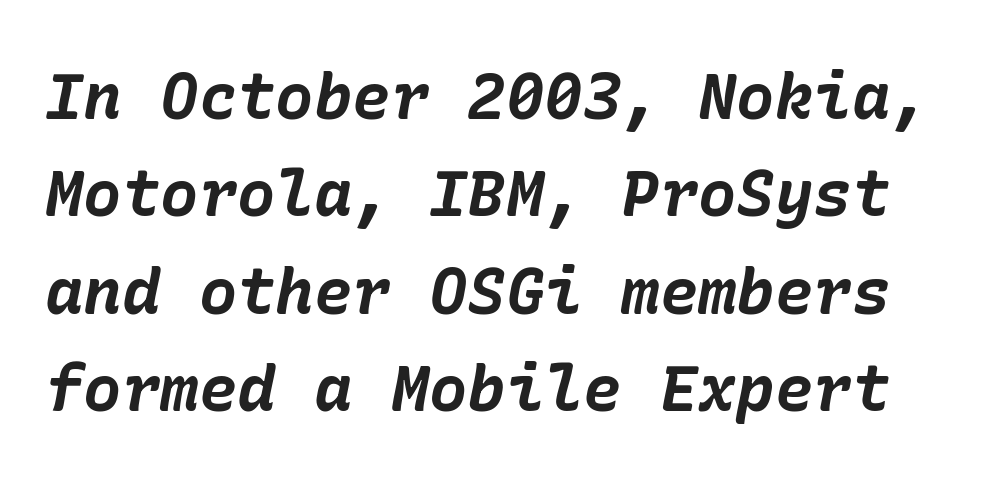
The image shows 64 px bold type, italic (leaning right); set normal line spacing (1.52x), normal letter spacing, not underlined; low stroke contrast and a medium x-height.
